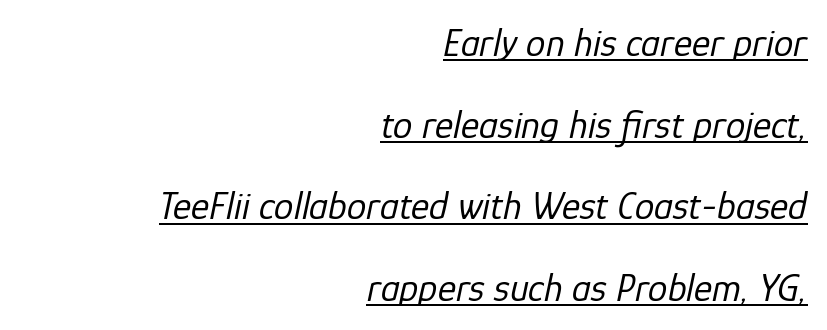
Q: Is the text bold? A: No.
Q: Is the text italic (slanted)? A: Yes, it leans right by about 12 degrees.
Q: Is the text underlined? A: Yes.
Q: How is the paragraph aligned? A: Right-aligned.
Q: Is the spacing between letters normal or unusually wide? A: Normal.
Q: Is the spacing between lines tight, normal or loose? A: Loose.
Q: Width (condensed, normal, or wide)? A: Normal.
Q: Stroke contrast? A: Low.
Q: x-height? A: Medium.
Q: Monospaced? A: No.
